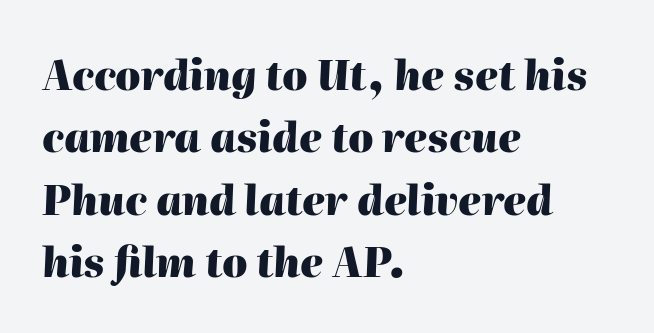
Q: Is the text bold? A: Yes.
Q: Is the text italic (slanted)? A: Yes, it leans right by about 2 degrees.
Q: Is the text underlined? A: No.
Q: How is the paragraph aligned? A: Left-aligned.
Q: Is the spacing between letters normal or unusually wide? A: Normal.
Q: Is the spacing between lines tight, normal or loose? A: Normal.
Q: Width (condensed, normal, or wide)? A: Normal.
Q: Stroke contrast? A: High.
Q: x-height? A: Medium.
Q: Monospaced? A: No.
